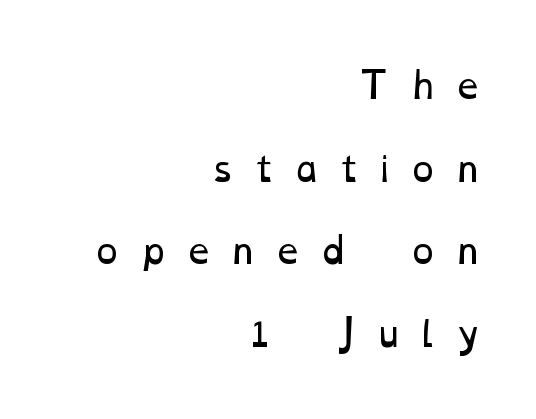
{"bold": "no", "weight": "regular", "width": "wide", "stroke_contrast": "low", "x_height": "medium", "monospaced": "no", "underline": "no", "align": "right", "line_spacing": "loose", "line_spacing_ratio": 2.43, "letter_spacing": "wide", "letter_spacing_em": 0.49, "glyph_px": 34}
